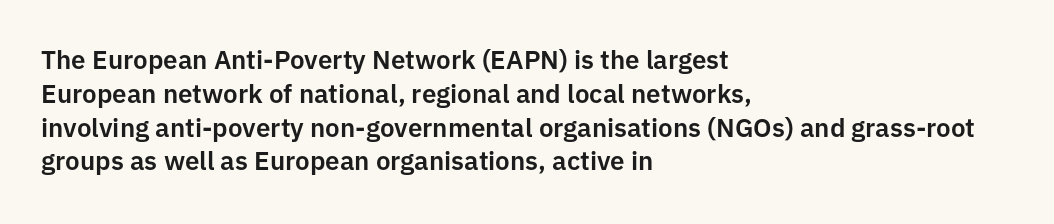
The image shows 26 px text type, upright; set left-aligned, normal line spacing (1.3x), normal letter spacing, not underlined.
